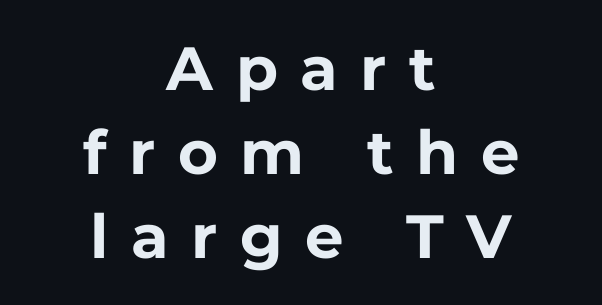
{"serif": "no", "italic": "no", "bold": "yes", "weight": "bold", "width": "normal", "stroke_contrast": "low", "x_height": "medium", "monospaced": "no", "underline": "no", "align": "center", "line_spacing": "normal", "line_spacing_ratio": 1.38, "letter_spacing": "wide", "letter_spacing_em": 0.37, "glyph_px": 61}
